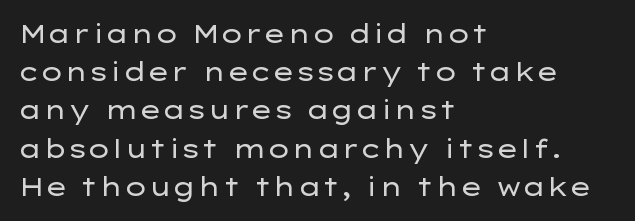
Q: Is the text bold? A: No.
Q: Is the text italic (slanted)? A: No, it is upright.
Q: Is the text underlined? A: No.
Q: How is the paragraph aligned? A: Left-aligned.
Q: Is the spacing between letters normal or unusually wide? A: Normal.
Q: Is the spacing between lines tight, normal or loose? A: Normal.
